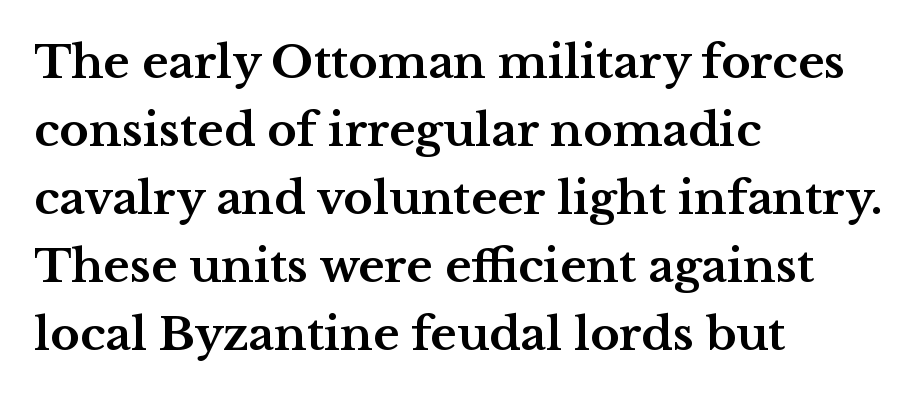
The image shows 45 px bold, wide serif type, upright; set left-aligned, normal line spacing (1.51x), normal letter spacing, not underlined; medium stroke contrast and a medium x-height.
